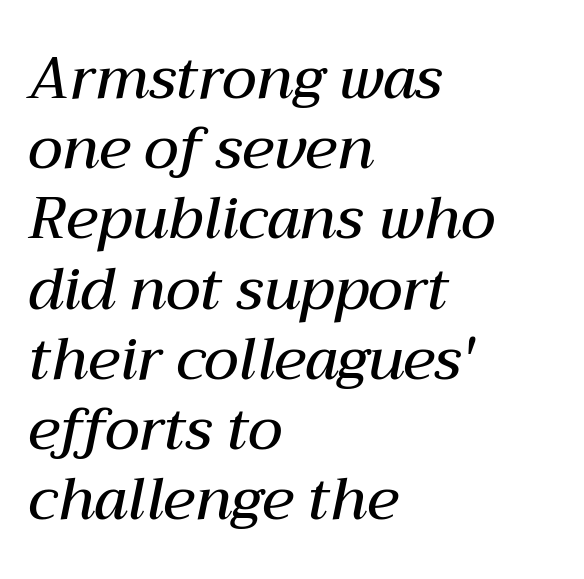
The passage shown is typed in a proportional face where columns would drift. Stroke thickness is moderately raised; the sample reads as semibold. The foot of each line stays bare and open. There's an unmistakable incline to the writing here. The passage shown has conventional tracking throughout.
